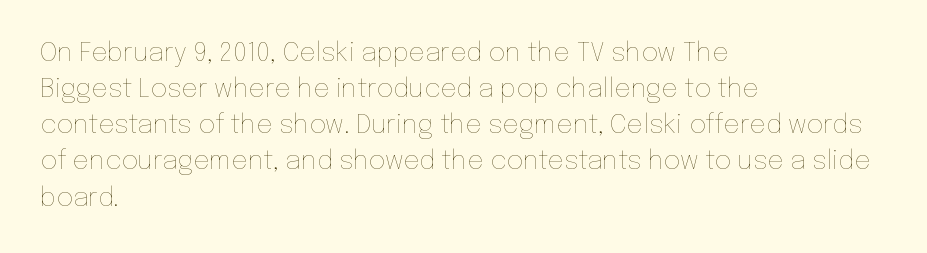
{"italic": "no", "bold": "no", "underline": "no", "align": "left", "line_spacing": "normal", "line_spacing_ratio": 1.39, "letter_spacing": "normal", "letter_spacing_em": 0.0, "glyph_px": 26}
